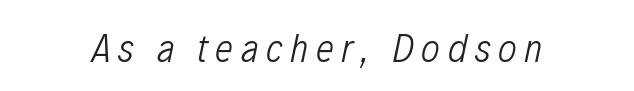
The weight tops out at a normal text grade. The specimen reads as italic at a glance. The words here are not underlined. A typesetter would call this proportional, since set widths differ per character.
